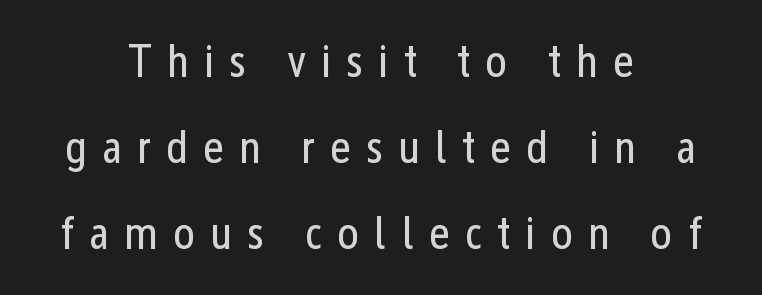
Which margin do the lines hug? Neither — every line sits in the middle. Short note: letters widely spaced. Here the designer chose a conventional face with non-uniform glyph widths. If you drew a line through each stem, it would be perfectly vertical. Plain, unruled lines of type. Regarding serifs, this sample does without them.
